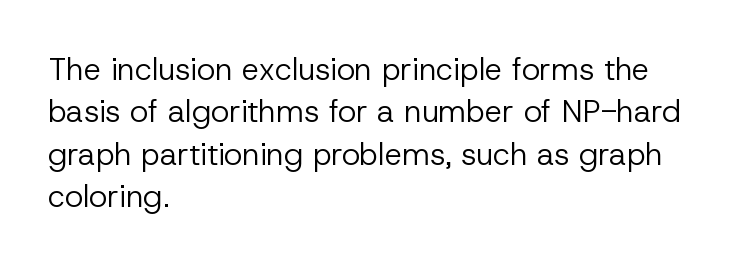
Nope, no serifs anywhere on these letters. Notice how descenders clear the ascenders below comfortably — that's standard leading. Letters have the restrained weight of plain body copy at most. Just letters on the line, the space beneath them empty.
